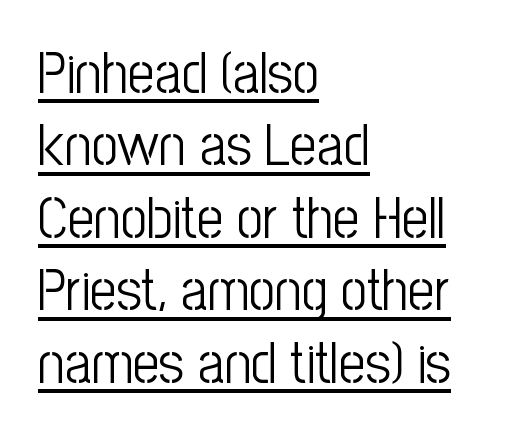
The image shows 58 px light, condensed sans-serif type, upright; set left-aligned, normal line spacing (1.25x), normal letter spacing, underlined; low stroke contrast and a medium x-height.
